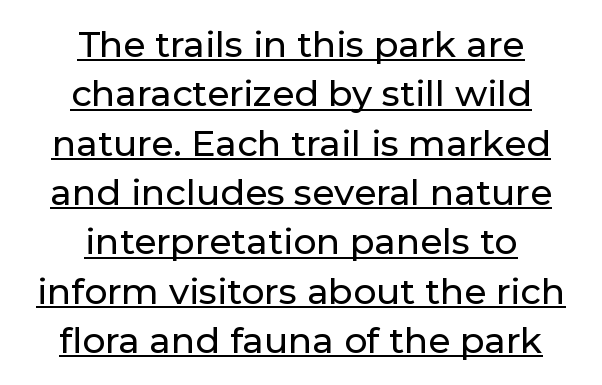
Q: Is the text italic (slanted)? A: No, it is upright.
Q: Is the typeface a serif or a sans-serif typeface? A: Sans-serif.
Q: Is the text underlined? A: Yes.
Q: How is the paragraph aligned? A: Centered.
Q: Is the spacing between letters normal or unusually wide? A: Normal.
Q: Is the spacing between lines tight, normal or loose? A: Normal.
Q: Width (condensed, normal, or wide)? A: Normal.
Q: Stroke contrast? A: Low.
Q: x-height? A: Medium.
Q: Monospaced? A: No.
